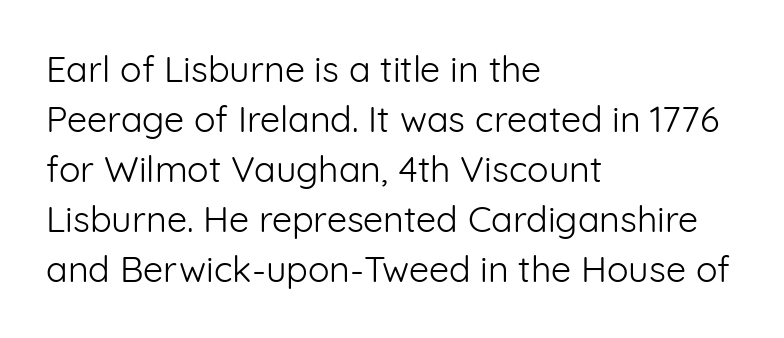
The image shows 36 px light sans-serif type, upright; set left-aligned, normal line spacing (1.39x), normal letter spacing, not underlined; low stroke contrast and a medium x-height.
